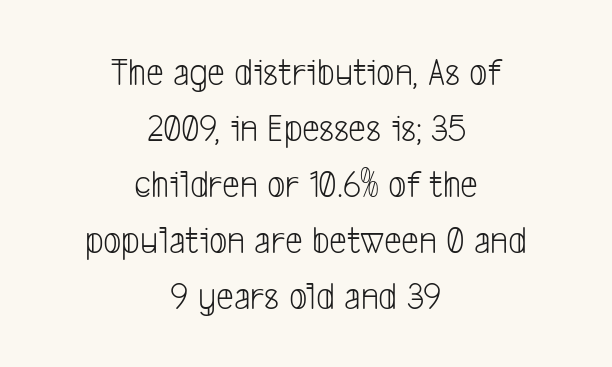
{"serif": "no", "bold": "no", "weight": "light", "width": "condensed", "stroke_contrast": "low", "x_height": "medium", "monospaced": "no", "underline": "no", "align": "center", "line_spacing": "normal", "line_spacing_ratio": 1.4, "letter_spacing": "normal", "letter_spacing_em": 0.0, "glyph_px": 40}
